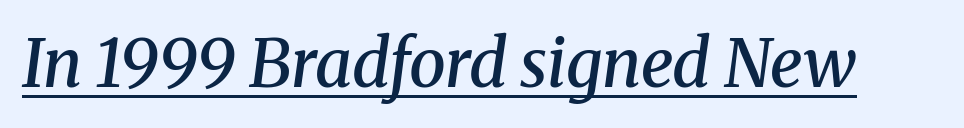
Unlike a clean sans, this face finishes its strokes with serifs. How heavy is the stroke? Medium-heavy — a semibold, shy of bold. Slanted lettering throughout. The passage shown is typed in a proportional face where columns would drift.
